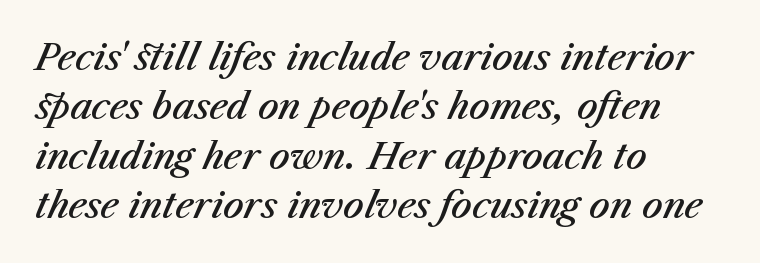
The line texture is even and compact thanks to regular tracking. Style check: oblique. The baseline area is clear. Think of a printed novel: that variable character pitch is what you see here.
